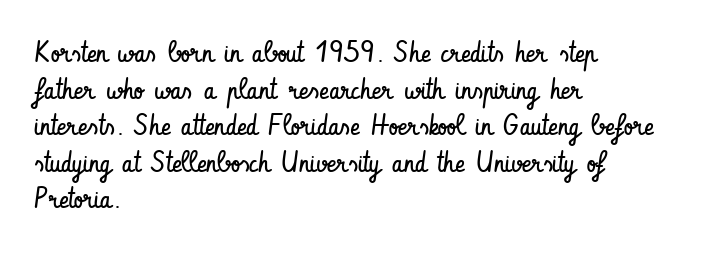
Q: Is the text bold? A: No.
Q: Is the text italic (slanted)? A: No, it is upright.
Q: Is the typeface a serif or a sans-serif typeface? A: Sans-serif.
Q: Is the text underlined? A: No.
Q: How is the paragraph aligned? A: Left-aligned.
Q: Is the spacing between letters normal or unusually wide? A: Normal.
Q: Is the spacing between lines tight, normal or loose? A: Normal.
Q: Width (condensed, normal, or wide)? A: Condensed.
Q: Stroke contrast? A: Low.
Q: x-height? A: Small.
Q: Monospaced? A: No.
